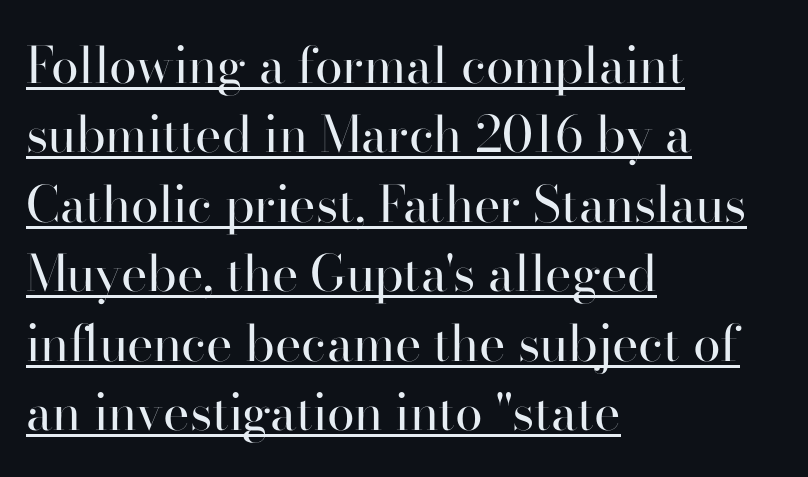
The rendered words wear a rule along their underside. The passage shown is typed in a proportional face where columns would drift. Weight: regular or lighter. No italicization has been applied; the sample stays upright. Honestly, the letter spacing is just normal — you wouldn't notice it.
